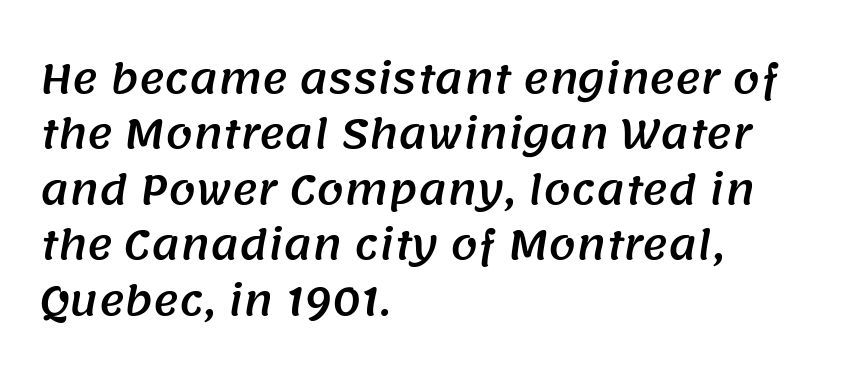
Q: Is the typeface a serif or a sans-serif typeface? A: Sans-serif.
Q: Is the text underlined? A: No.
Q: How is the paragraph aligned? A: Left-aligned.
Q: Is the spacing between letters normal or unusually wide? A: Normal.
Q: Is the spacing between lines tight, normal or loose? A: Normal.
Q: Width (condensed, normal, or wide)? A: Normal.
Q: Stroke contrast? A: Medium.
Q: x-height? A: Large.
Q: Monospaced? A: No.
